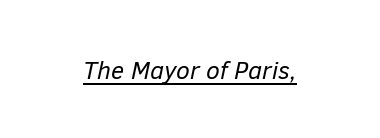
If you drew a line through each stem, it would be angled. Emphasis is given by a line drawn under the lettering. The weight tops out at a normal text grade. A typesetter would call this zero additional tracking.
